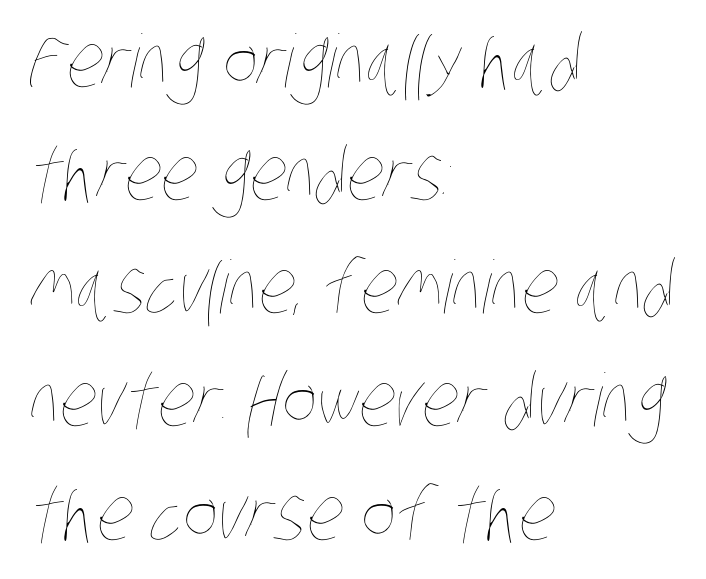
These lines are rendered in a variable-pitch font. Bare-footed words on every line. Each line starts at the same left margin while the right side varies. Normally led — the rows are evenly, conventionally spaced. You could call the tracking neutral — neither tight nor loose.
